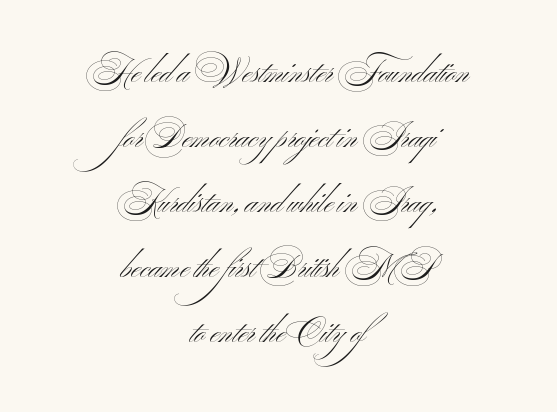
{"serif": "no", "bold": "no", "weight": "light", "width": "wide", "stroke_contrast": "medium", "x_height": "small", "monospaced": "no", "underline": "no", "align": "center", "line_spacing": "loose", "line_spacing_ratio": 2.03, "letter_spacing": "normal", "letter_spacing_em": 0.0, "glyph_px": 32}
